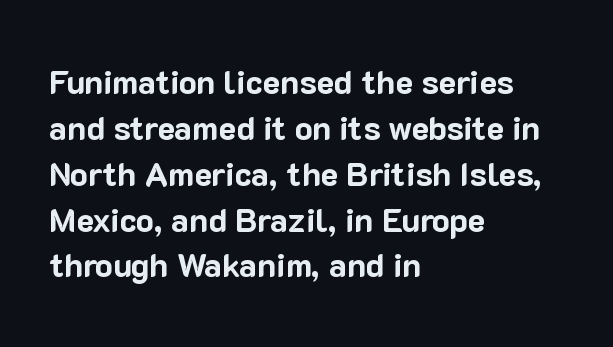
Q: Is the text bold? A: Yes.
Q: Is the text italic (slanted)? A: No, it is upright.
Q: Is the typeface a serif or a sans-serif typeface? A: Sans-serif.
Q: Is the text underlined? A: No.
Q: How is the paragraph aligned? A: Left-aligned.
Q: Is the spacing between letters normal or unusually wide? A: Normal.
Q: Is the spacing between lines tight, normal or loose? A: Normal.
Q: Width (condensed, normal, or wide)? A: Normal.
Q: Stroke contrast? A: Low.
Q: x-height? A: Medium.
Q: Monospaced? A: No.
